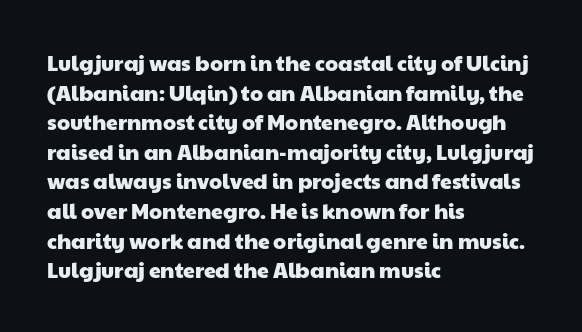
Check the space under the baseline: it is left empty. One glance says typical: line gaps are just what's usual. The rendering keeps characters at their native spacing. Horizontally, the lines are justified to the leading edge only.
